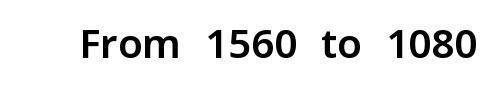
Every stem runs plumb, perpendicular to the baseline. The foot of each line stays bare and open. Here the designer chose a conventional face with non-uniform glyph widths. This rendering leaves character spacing at its baseline value.
